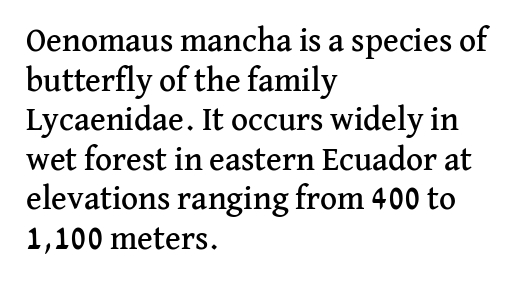
Q: Is the text italic (slanted)? A: No, it is upright.
Q: Is the typeface a serif or a sans-serif typeface? A: Serif.
Q: Is the text underlined? A: No.
Q: How is the paragraph aligned? A: Left-aligned.
Q: Is the spacing between letters normal or unusually wide? A: Normal.
Q: Width (condensed, normal, or wide)? A: Normal.
Q: Stroke contrast? A: Medium.
Q: x-height? A: Medium.
Q: Monospaced? A: No.
